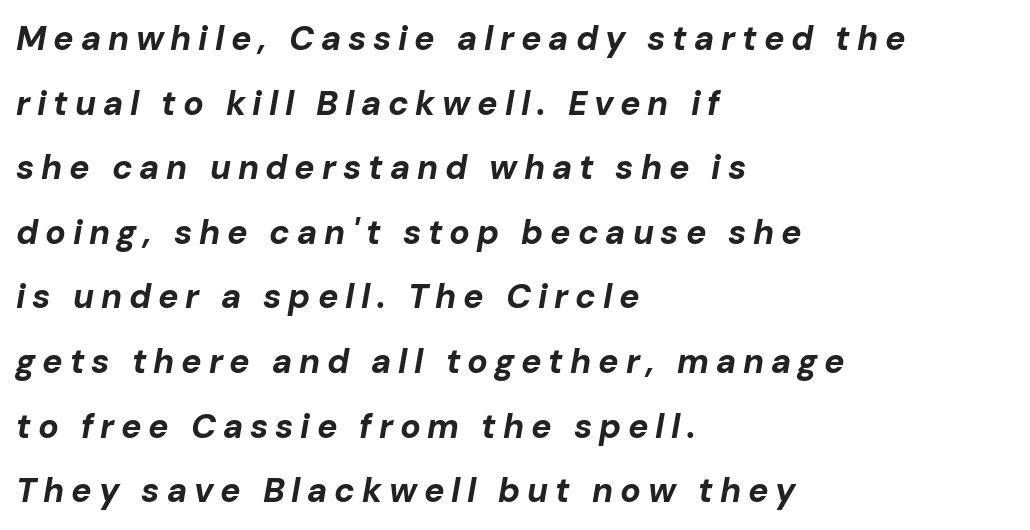
Q: Is the text bold? A: Yes.
Q: Is the text italic (slanted)? A: Yes, it leans right by about 10 degrees.
Q: Is the text underlined? A: No.
Q: How is the paragraph aligned? A: Left-aligned.
Q: Is the spacing between letters normal or unusually wide? A: Unusually wide.
Q: Is the spacing between lines tight, normal or loose? A: Loose.
Q: Width (condensed, normal, or wide)? A: Normal.
Q: Stroke contrast? A: Low.
Q: x-height? A: Medium.
Q: Monospaced? A: No.
